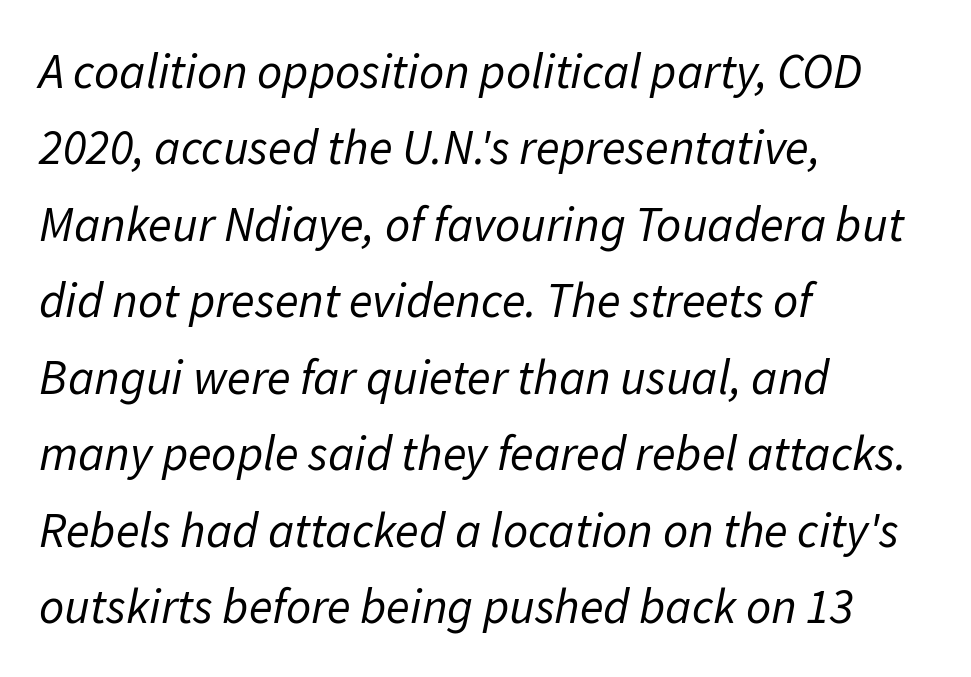
{"italic": "yes", "lean": "right", "slant_degrees": 11, "bold": "no", "weight": "regular", "width": "normal", "stroke_contrast": "low", "x_height": "medium", "monospaced": "no", "underline": "no", "align": "left", "line_spacing": "normal", "line_spacing_ratio": 1.56, "letter_spacing": "normal", "letter_spacing_em": 0.0, "glyph_px": 49}
